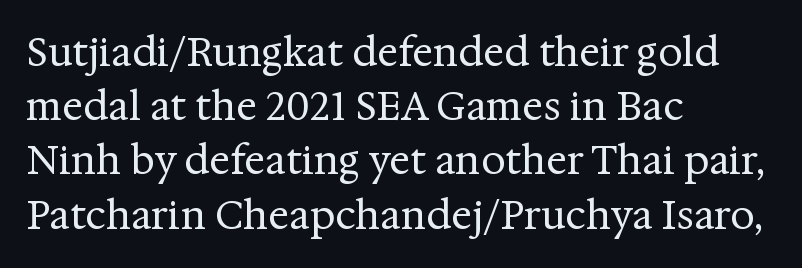
The image shows 39 px regular-weight serif type, upright; set left-aligned, normal line spacing (1.39x), normal letter spacing, not underlined; medium stroke contrast and a medium x-height.
